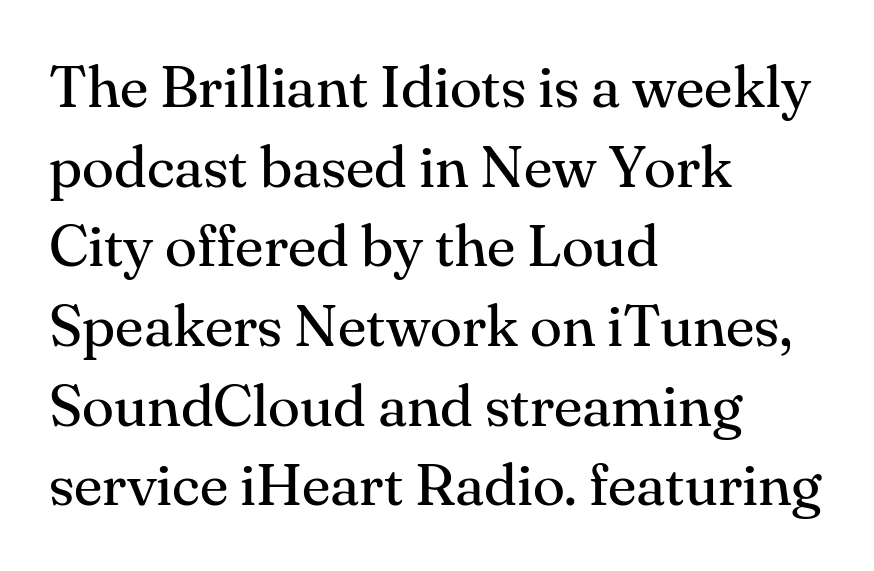
Notice how descenders clear the ascenders below comfortably — that's standard leading. This sample has the flowing, uneven cadence of proportional lettering. Quick note: not italic, upright. Default kerning and tracking; the words read as compact shapes. The font family rendered here belongs to the serif group.
